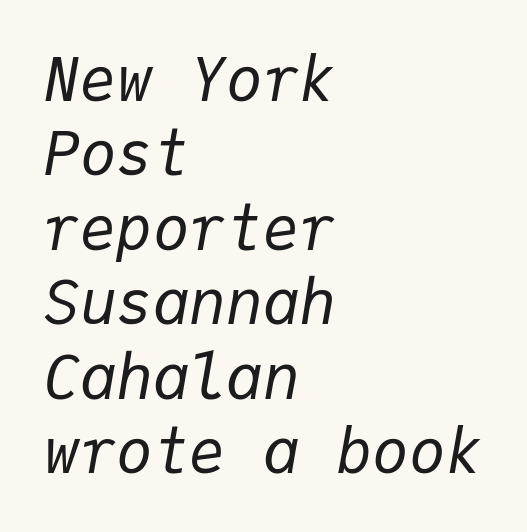
Q: Is the text bold? A: No.
Q: Is the text italic (slanted)? A: Yes, it leans right by about 9 degrees.
Q: Is the text underlined? A: No.
Q: How is the paragraph aligned? A: Left-aligned.
Q: Is the spacing between letters normal or unusually wide? A: Normal.
Q: Width (condensed, normal, or wide)? A: Normal.
Q: Stroke contrast? A: Low.
Q: x-height? A: Medium.
Q: Monospaced? A: Yes.
